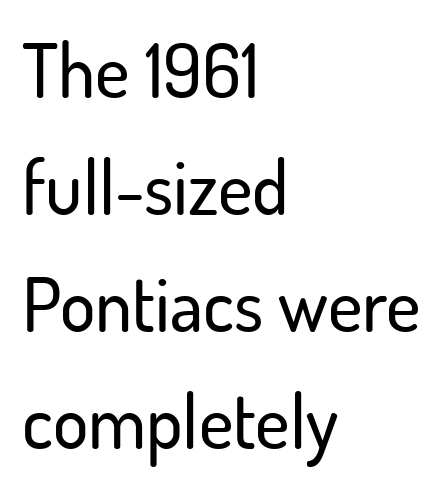
Q: Is the text italic (slanted)? A: No, it is upright.
Q: Is the typeface a serif or a sans-serif typeface? A: Sans-serif.
Q: Is the text underlined? A: No.
Q: How is the paragraph aligned? A: Left-aligned.
Q: Is the spacing between letters normal or unusually wide? A: Normal.
Q: Is the spacing between lines tight, normal or loose? A: Normal.
Q: Width (condensed, normal, or wide)? A: Normal.
Q: Stroke contrast? A: Low.
Q: x-height? A: Small.
Q: Monospaced? A: No.
